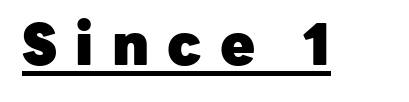
Is this a fixed-width face? No — the glyphs have proportional, varying widths. Heavy-handed strokes throughout: this text is bold. What stands out about the letter spacing? Its width — letters are far apart. In terms of posture, this sample is upright. What decoration does the sample have? An underline.
